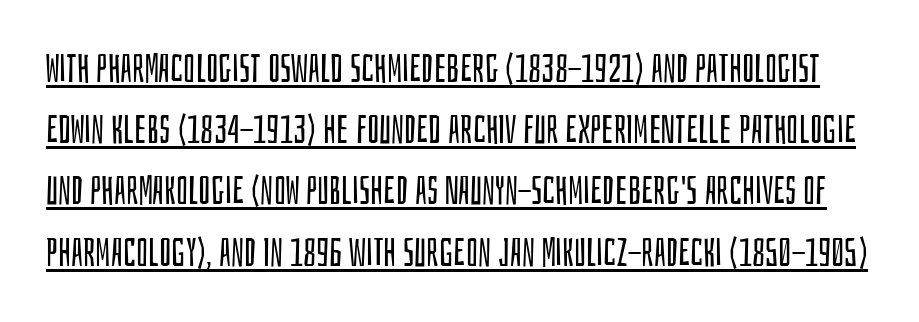
This sample uses a sans-serif face. Standard letterfit; no display-style spreading of the glyphs. A light-to-regular cut is what we see here. The typography opts for an upright posture over an oblique one. Character widths vary here, with narrow letters taking less room than wide ones.
